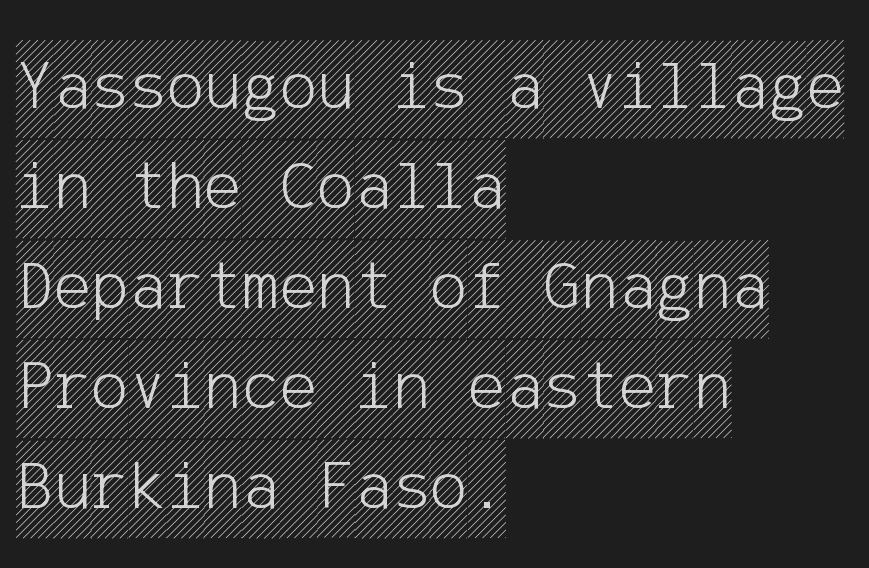
The image shows 71 px condensed type, upright; set left-aligned, normal line spacing (1.41x), normal letter spacing, not underlined; a large x-height.
